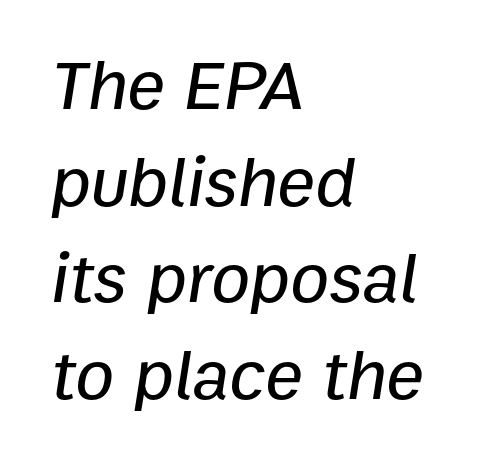
The image shows 71 px text type, italic (leaning right); set left-aligned, normal line spacing (1.36x), normal letter spacing, not underlined; low stroke contrast and a medium x-height.
